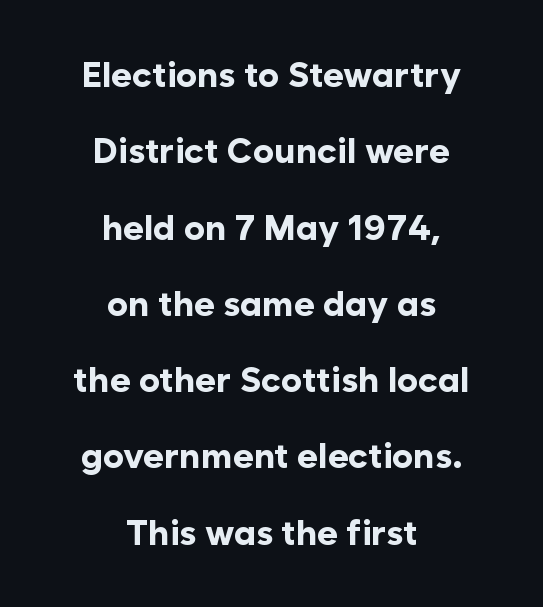
The text was rendered using a sans face with plain stroke endings. A typesetter would mark this as roman, not italic. Honestly, the letter spacing is just normal — you wouldn't notice it. The vertical gap from one line to the next is large. Descender tails drop into unmarked territory.
